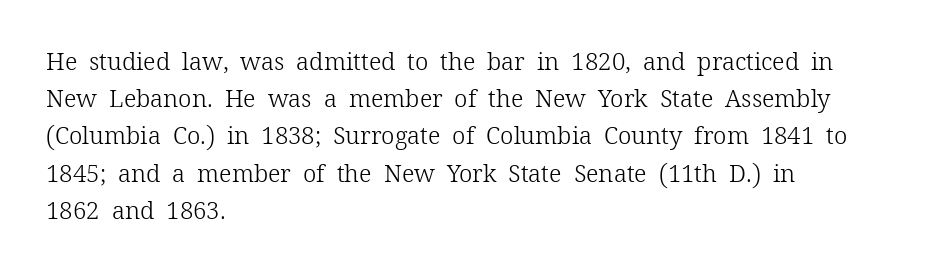
Ordinary non-slanted type is in use. This sample uses plain, unmodified letter spacing. Has an underline been added? It has not. The designer left line spacing at the default. The cut favours lightness, reaching ordinary text weight at its darkest. Layout note: lines flush left.
